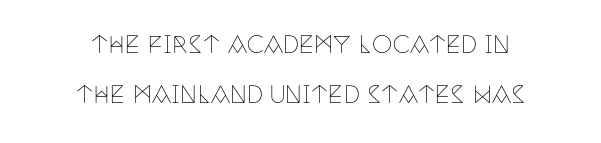
Centered paragraph, ragged on both sides. No chunkiness to these letters — they're not bold. A clean baseline with only descenders dipping below it. Between one letter and the next there's only the usual sliver of space. The lettering holds an erect, upright posture throughout. Each new line begins a long way beneath the previous one.
